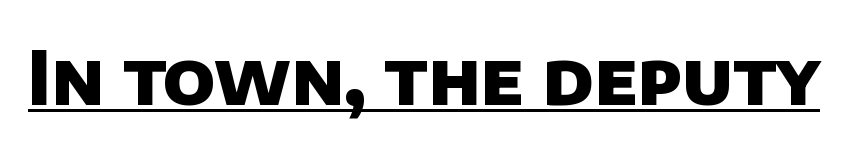
The image shows 74 px heavy sans-serif type; set normal letter spacing, underlined; low stroke contrast and a large x-height.
